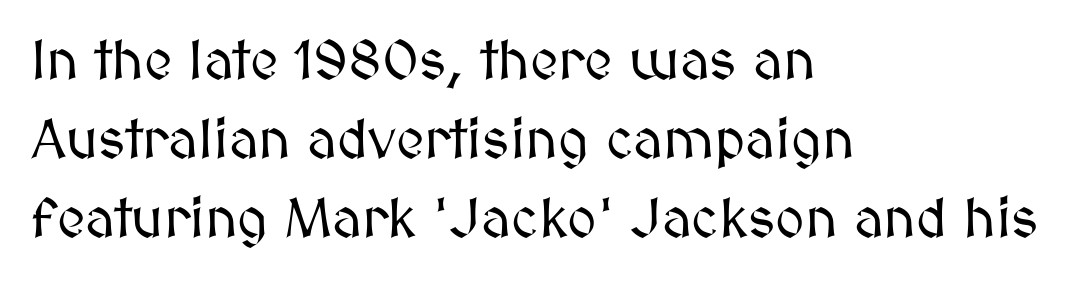
Q: Is the text italic (slanted)? A: No, it is upright.
Q: Is the text underlined? A: No.
Q: How is the paragraph aligned? A: Left-aligned.
Q: Is the spacing between letters normal or unusually wide? A: Normal.
Q: Is the spacing between lines tight, normal or loose? A: Normal.
Q: Width (condensed, normal, or wide)? A: Normal.
Q: Stroke contrast? A: Medium.
Q: x-height? A: Medium.
Q: Monospaced? A: No.
